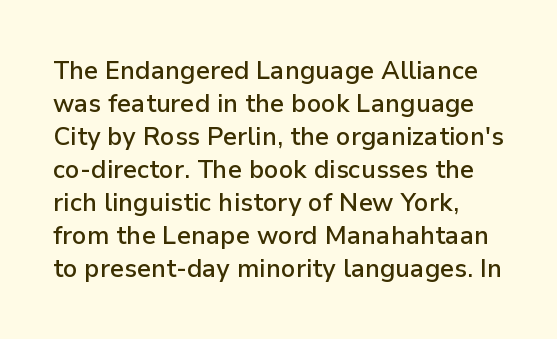
Honestly, the row spacing looks completely unremarkable. Is the type bold? Partly — it's a semibold, heavier than regular but not fully bold. The type sits square on the baseline with zero lean. The face used here is rendered with its standard letterfit. Each row of text sits above clean, open space.
